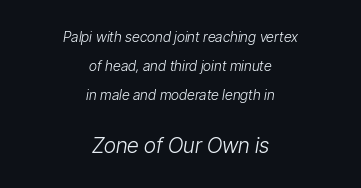
{"italic": "yes", "lean": "right", "slant_degrees": 9, "bold": "no", "underline": "no", "align": "center", "line_spacing": "loose", "line_spacing_ratio": 2.08, "letter_spacing": "normal", "letter_spacing_em": 0.0, "larger_block": "second", "size_ratio": 1.5, "glyph_px": 21}
